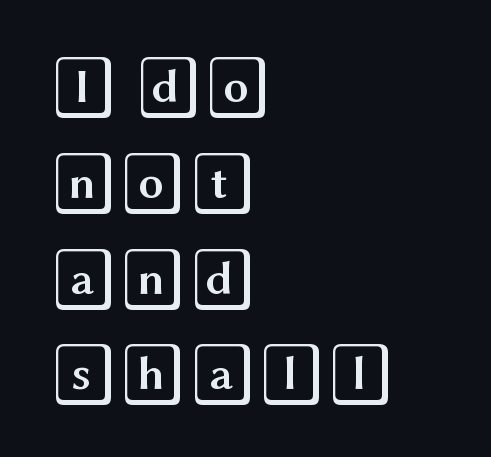
{"italic": "no", "width": "wide", "x_height": "large", "underline": "no", "align": "left", "line_spacing": "normal", "line_spacing_ratio": 1.52, "letter_spacing": "normal", "letter_spacing_em": 0.0, "glyph_px": 63}
